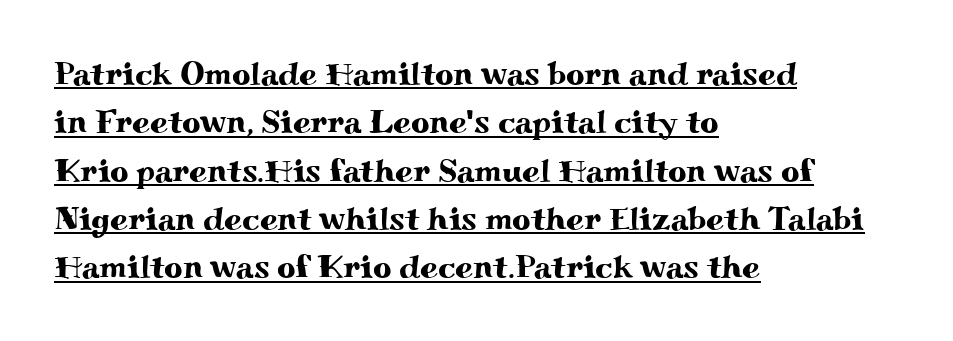
Q: Is the text italic (slanted)? A: No, it is upright.
Q: Is the typeface a serif or a sans-serif typeface? A: Serif.
Q: Is the text underlined? A: Yes.
Q: How is the paragraph aligned? A: Left-aligned.
Q: Is the spacing between letters normal or unusually wide? A: Normal.
Q: Is the spacing between lines tight, normal or loose? A: Normal.
Q: Width (condensed, normal, or wide)? A: Wide.
Q: Stroke contrast? A: Medium.
Q: x-height? A: Small.
Q: Monospaced? A: No.
